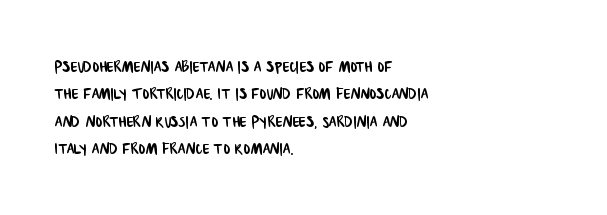
{"underline": "no", "align": "left", "line_spacing": "normal", "line_spacing_ratio": 1.37, "letter_spacing": "normal", "letter_spacing_em": 0.0, "glyph_px": 20}
